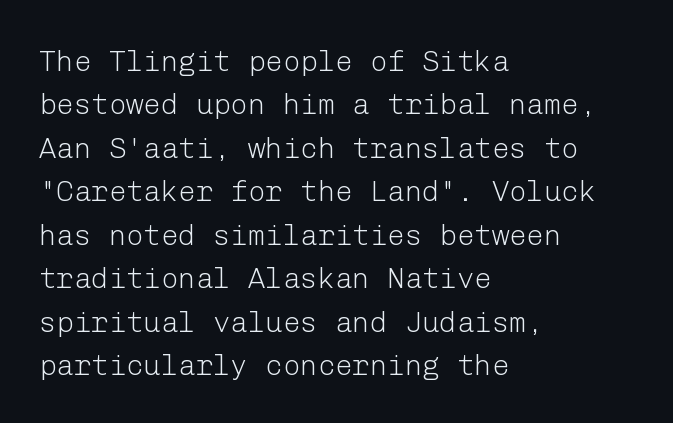
Q: Is the text bold? A: No.
Q: Is the text italic (slanted)? A: No, it is upright.
Q: Is the typeface a serif or a sans-serif typeface? A: Sans-serif.
Q: Is the text underlined? A: No.
Q: How is the paragraph aligned? A: Left-aligned.
Q: Is the spacing between letters normal or unusually wide? A: Normal.
Q: Is the spacing between lines tight, normal or loose? A: Normal.
Q: Width (condensed, normal, or wide)? A: Normal.
Q: Stroke contrast? A: Low.
Q: x-height? A: Medium.
